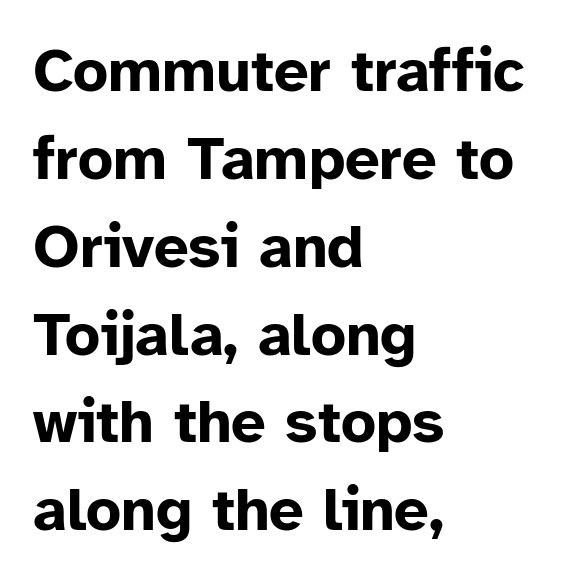
This sample uses a sans-serif face. There is no visible air inserted between adjacent glyphs. Is the block centered? No — it sits flush against the left margin. Set as a true bold cut, around the 700 mark. These lines are rendered in a variable-pitch font. The strip under each line holds only bare page.
